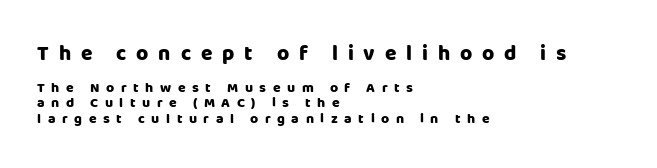
{"italic": "no", "bold": "yes", "underline": "no", "align": "left", "line_spacing": "tight", "line_spacing_ratio": 1.1, "letter_spacing": "wide", "letter_spacing_em": 0.47, "larger_block": "first", "size_ratio": 1.5, "glyph_px": 21}
